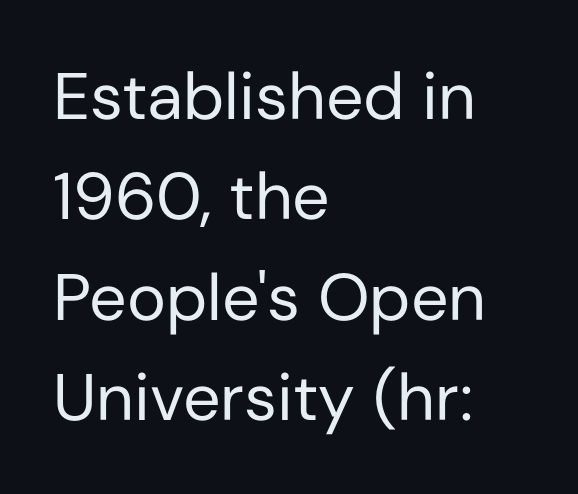
Do the characters align in a grid? No, the font is proportional. Posture: upright roman. Font category for this specimen: sans-serif. Default kerning and tracking; the words read as compact shapes.
